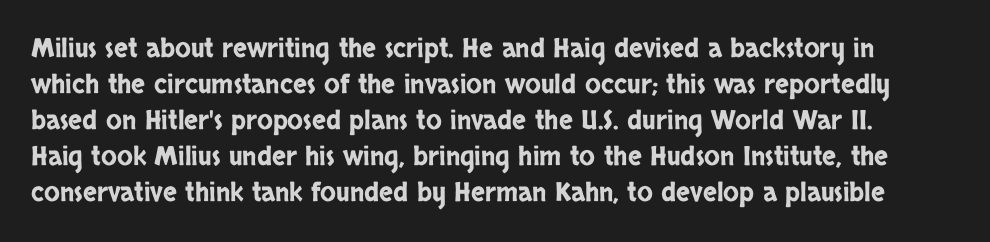
The image shows 26 px text type, upright; set normal line spacing (1.38x), normal letter spacing, not underlined.
